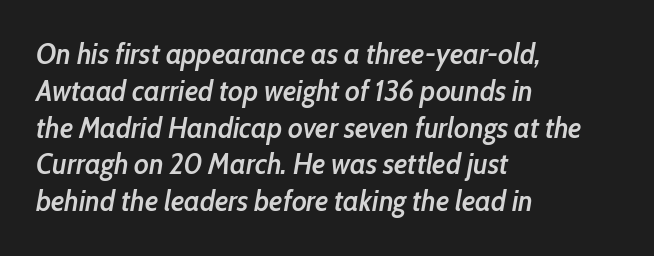
Visually the block forms a straight wall on the left and a jagged coastline on the right. The rendering uses natural spacing where letterforms have individual widths. Typographic density is moderately raised because the face is semibold. No word sits above an underline. This sample keeps an unexceptional amount of space between lines.
